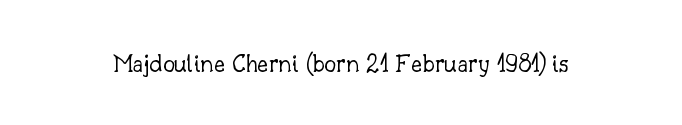
The image shows 27 px text type, upright; set normal letter spacing, not underlined.
